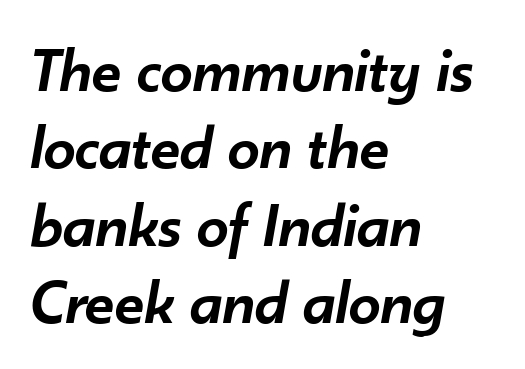
Q: Is the text bold? A: Semi-bold.
Q: Is the text italic (slanted)? A: Yes, it leans right by about 10 degrees.
Q: Is the text underlined? A: No.
Q: How is the paragraph aligned? A: Left-aligned.
Q: Is the spacing between letters normal or unusually wide? A: Normal.
Q: Width (condensed, normal, or wide)? A: Normal.
Q: Stroke contrast? A: Low.
Q: x-height? A: Small.
Q: Monospaced? A: No.
